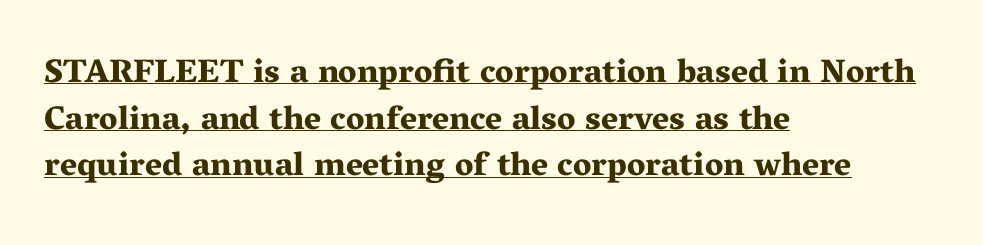
Q: Is the text bold? A: Yes.
Q: Is the text italic (slanted)? A: No, it is upright.
Q: Is the typeface a serif or a sans-serif typeface? A: Serif.
Q: Is the text underlined? A: Yes.
Q: How is the paragraph aligned? A: Left-aligned.
Q: Is the spacing between letters normal or unusually wide? A: Normal.
Q: Is the spacing between lines tight, normal or loose? A: Normal.
Q: Width (condensed, normal, or wide)? A: Wide.
Q: Stroke contrast? A: Medium.
Q: x-height? A: Medium.
Q: Monospaced? A: No.
